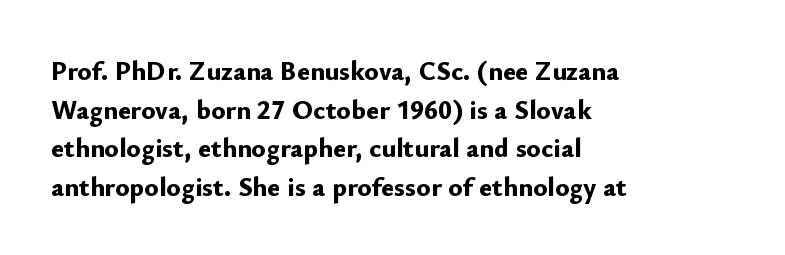
Q: Is the text bold? A: Yes.
Q: Is the text italic (slanted)? A: No, it is upright.
Q: Is the text underlined? A: No.
Q: How is the paragraph aligned? A: Left-aligned.
Q: Is the spacing between letters normal or unusually wide? A: Normal.
Q: Is the spacing between lines tight, normal or loose? A: Normal.
